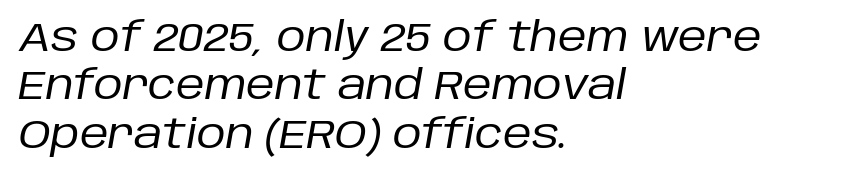
The image shows 40 px regular-weight type, italic (leaning right); set left-aligned, line spacing 1.21x, normal letter spacing, not underlined; low stroke contrast and a large x-height.
